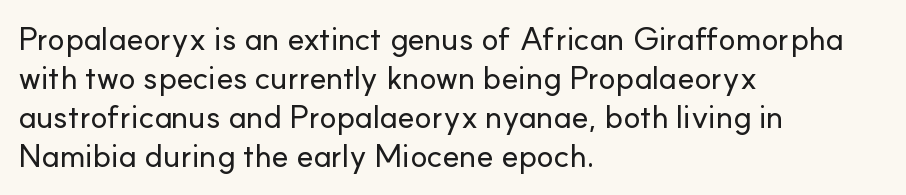
{"serif": "no", "italic": "no", "width": "normal", "stroke_contrast": "low", "x_height": "small", "monospaced": "no", "underline": "no", "align": "left", "line_spacing_ratio": 1.22, "letter_spacing": "normal", "letter_spacing_em": 0.0, "glyph_px": 32}
